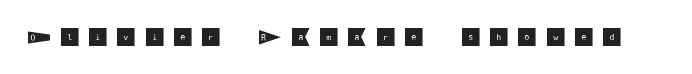
{"italic": "no", "underline": "no", "letter_spacing": "wide", "letter_spacing_em": 0.44, "glyph_px": 20}
